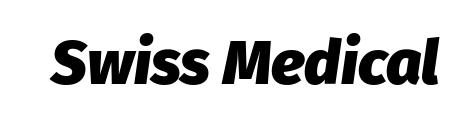
The image shows 62 px heavy type, italic (leaning right); set normal letter spacing, not underlined; low stroke contrast and a medium x-height.
